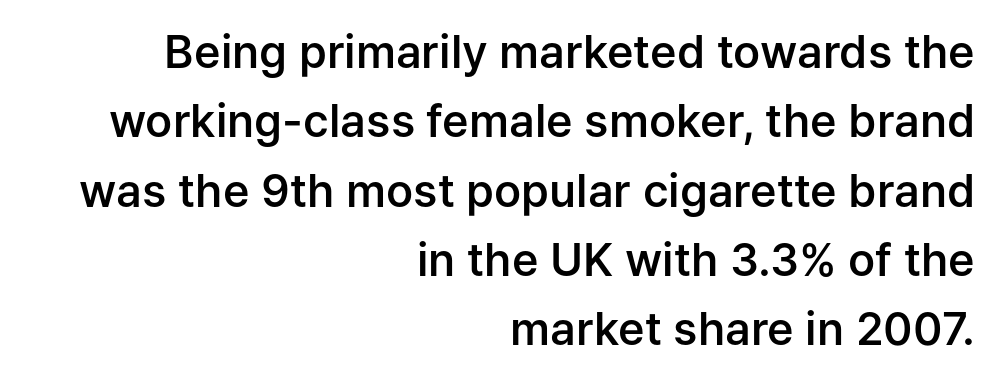
{"serif": "no", "italic": "no", "bold": "semi", "weight": "semibold", "width": "normal", "stroke_contrast": "low", "x_height": "medium", "monospaced": "no", "underline": "no", "align": "right", "line_spacing": "normal", "line_spacing_ratio": 1.54, "letter_spacing": "normal", "letter_spacing_em": 0.0, "glyph_px": 45}
